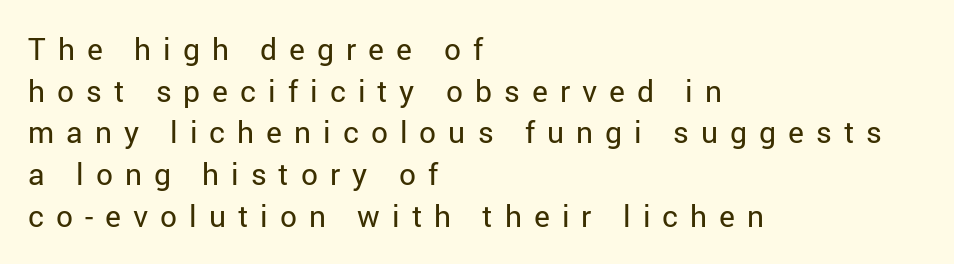
Q: Is the text bold? A: No.
Q: Is the text italic (slanted)? A: No, it is upright.
Q: Is the typeface a serif or a sans-serif typeface? A: Sans-serif.
Q: Is the text underlined? A: No.
Q: How is the paragraph aligned? A: Left-aligned.
Q: Is the spacing between letters normal or unusually wide? A: Unusually wide.
Q: Is the spacing between lines tight, normal or loose? A: Normal.
Q: Width (condensed, normal, or wide)? A: Normal.
Q: Stroke contrast? A: Low.
Q: x-height? A: Medium.
Q: Monospaced? A: No.
